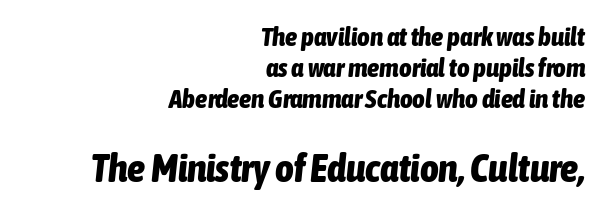
Does the lettering tilt? It does — this is italic. Here the glyphs are tracked normally, forming tight word shapes. Each new line begins almost immediately beneath the previous one. What weight is shown? A full bold with thick strokes. Note the varied advance widths — an 'i' is clearly narrower than an 'm'. Compare the two chunks: the lower has the greater cap height.
